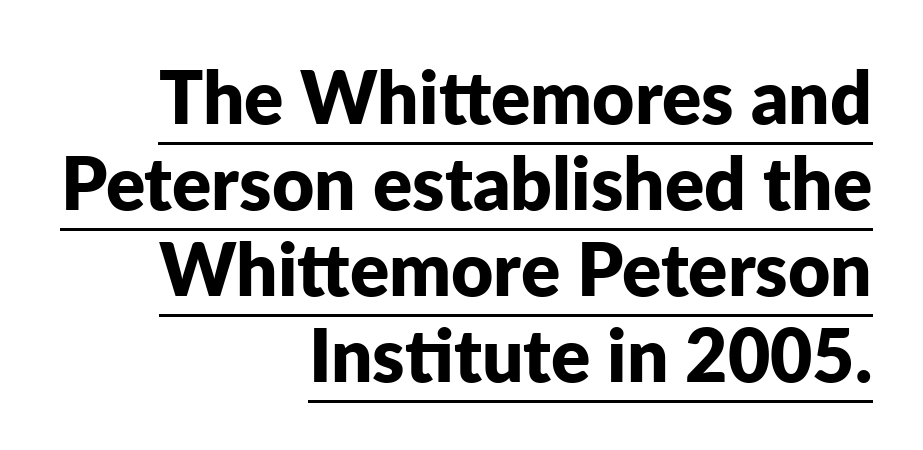
The image shows 73 px bold sans-serif type, upright; set right-aligned, line spacing 1.18x, normal letter spacing, underlined; low stroke contrast and a medium x-height.
